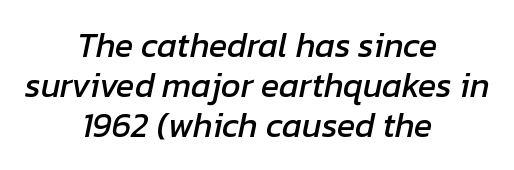
The image shows 34 px text type, italic (leaning right); set centered, line spacing 1.17x, normal letter spacing, not underlined; low stroke contrast and a medium x-height.
